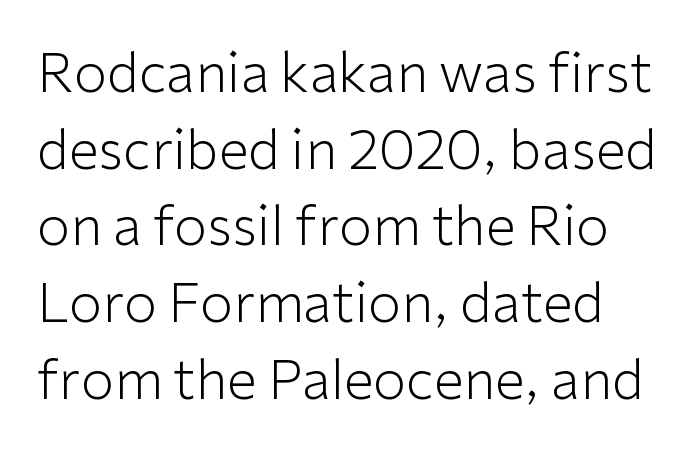
{"serif": "no", "italic": "no", "bold": "no", "weight": "light", "width": "normal", "stroke_contrast": "low", "x_height": "medium", "monospaced": "no", "underline": "no", "line_spacing": "normal", "line_spacing_ratio": 1.42, "letter_spacing": "normal", "letter_spacing_em": 0.0, "glyph_px": 54}
